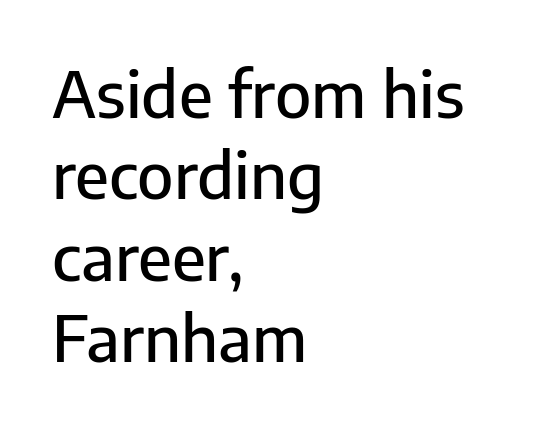
The image shows 64 px sans-serif type, upright; set left-aligned, normal line spacing (1.27x), normal letter spacing, not underlined; low stroke contrast and a medium x-height.
